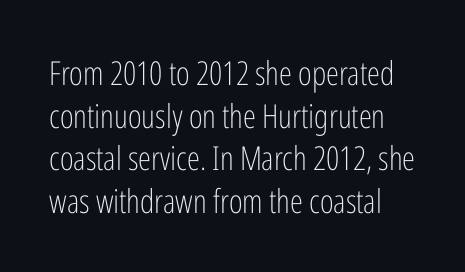
Evenly set lines give the paragraph a standard silhouette. Spacing verdict: proportional, widths tailored to each character. The letters look calm and open, with moderate or lighter stems. Letterform terminals end flat and unadorned throughout the passage. Tracking value appears to be zero — textbook default spacing. The space directly below the letters is spotless.
